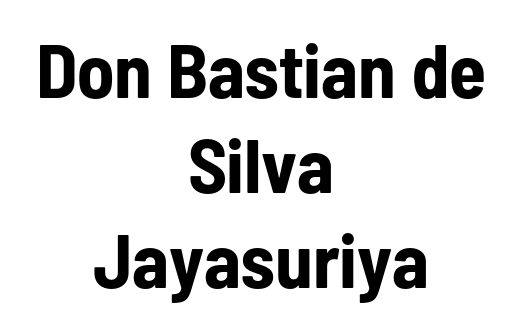
Q: Is the text bold? A: Yes.
Q: Is the text italic (slanted)? A: No, it is upright.
Q: Is the typeface a serif or a sans-serif typeface? A: Sans-serif.
Q: Is the text underlined? A: No.
Q: How is the paragraph aligned? A: Centered.
Q: Is the spacing between letters normal or unusually wide? A: Normal.
Q: Is the spacing between lines tight, normal or loose? A: Normal.
Q: Width (condensed, normal, or wide)? A: Condensed.
Q: Stroke contrast? A: Low.
Q: x-height? A: Medium.
Q: Monospaced? A: No.
